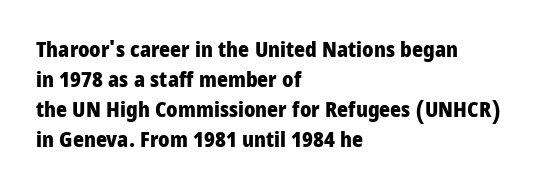
The image shows 21 px bold type, upright; set left-aligned, normal line spacing (1.43x), normal letter spacing, not underlined.
